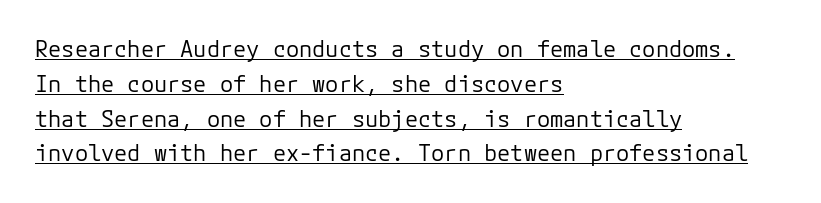
{"italic": "no", "bold": "no", "underline": "yes", "align": "left", "line_spacing": "normal", "line_spacing_ratio": 1.58, "letter_spacing": "normal", "letter_spacing_em": 0.0, "glyph_px": 22}
